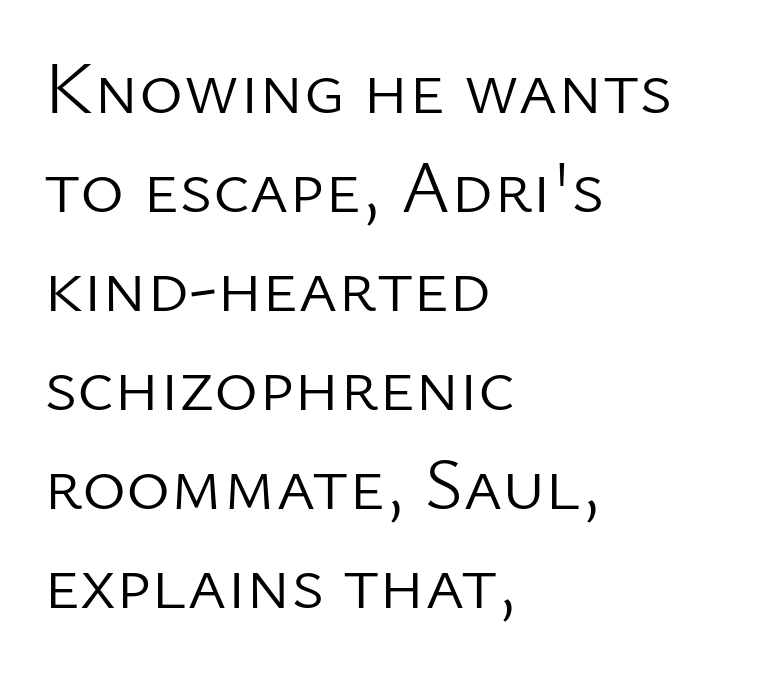
{"serif": "no", "italic": "no", "bold": "no", "weight": "light", "width": "normal", "stroke_contrast": "low", "x_height": "medium", "monospaced": "no", "underline": "no", "align": "left", "line_spacing": "normal", "line_spacing_ratio": 1.32, "letter_spacing": "normal", "letter_spacing_em": 0.0, "glyph_px": 75}
